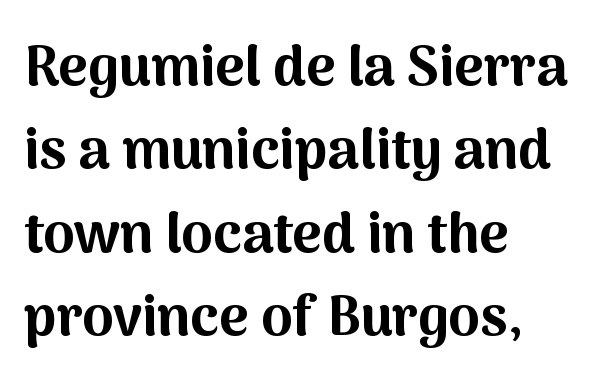
The image shows 56 px bold sans-serif type, upright; set left-aligned, normal line spacing (1.49x), normal letter spacing, not underlined; medium stroke contrast and a medium x-height.
